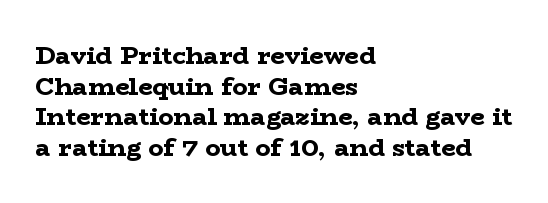
In CSS terms this would be text-align: left. Anything drawn beneath the words? Only blank space. Posture: upright roman. As a designer I'd log this as weight 700, bold.
